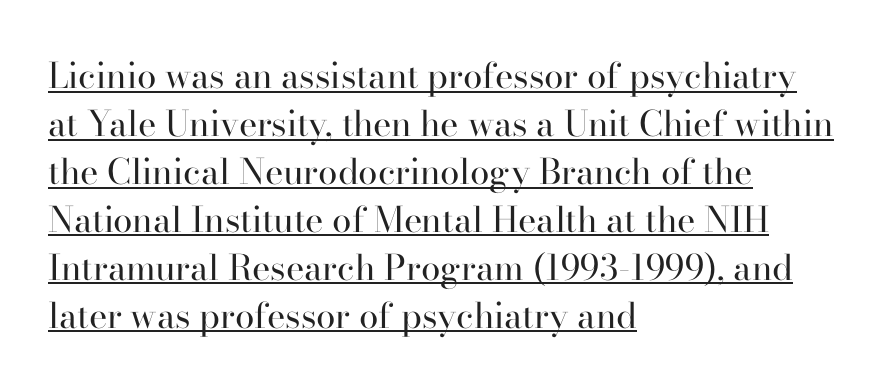
{"serif": "yes", "italic": "no", "bold": "no", "weight": "regular", "width": "normal", "stroke_contrast": "high", "x_height": "small", "monospaced": "no", "underline": "yes", "align": "left", "line_spacing": "normal", "line_spacing_ratio": 1.37, "letter_spacing": "normal", "letter_spacing_em": 0.0, "glyph_px": 35}
